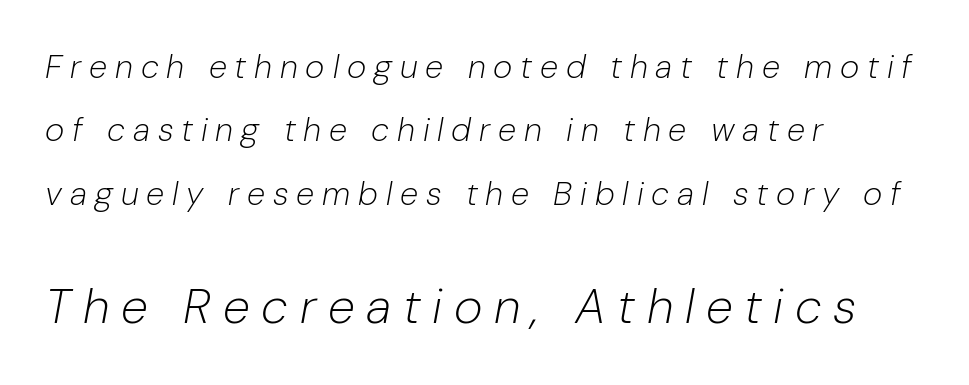
{"italic": "yes", "lean": "right", "slant_degrees": 10, "bold": "no", "weight": "light", "width": "normal", "stroke_contrast": "low", "x_height": "medium", "monospaced": "no", "underline": "no", "align": "left", "line_spacing": "loose", "line_spacing_ratio": 1.92, "letter_spacing": "wide", "letter_spacing_em": 0.24, "larger_block": "second", "size_ratio": 1.48, "glyph_px": 49}
